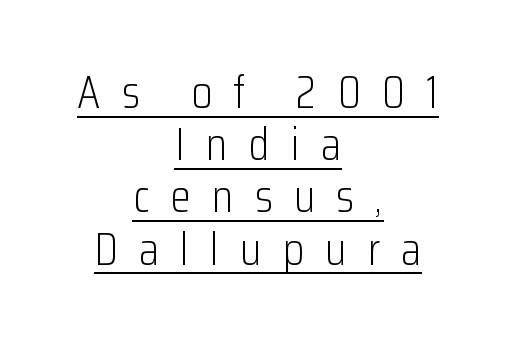
Q: Is the text bold? A: No.
Q: Is the text italic (slanted)? A: No, it is upright.
Q: Is the typeface a serif or a sans-serif typeface? A: Sans-serif.
Q: Is the text underlined? A: Yes.
Q: How is the paragraph aligned? A: Centered.
Q: Is the spacing between letters normal or unusually wide? A: Unusually wide.
Q: Is the spacing between lines tight, normal or loose? A: Tight.
Q: Width (condensed, normal, or wide)? A: Condensed.
Q: Stroke contrast? A: Low.
Q: x-height? A: Medium.
Q: Monospaced? A: No.
